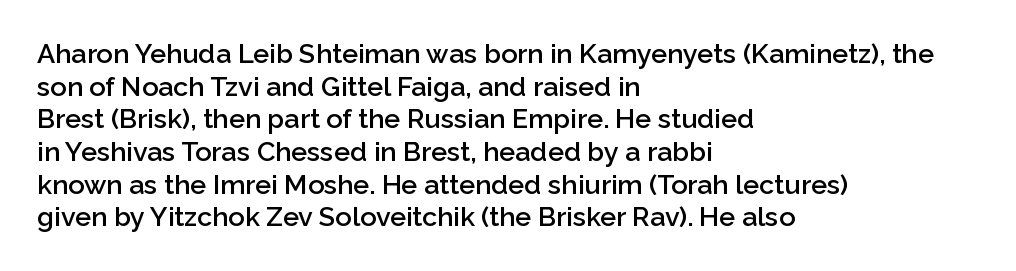
{"italic": "no", "bold": "semi", "underline": "no", "align": "left", "line_spacing_ratio": 1.21, "letter_spacing": "normal", "letter_spacing_em": 0.0, "glyph_px": 27}
